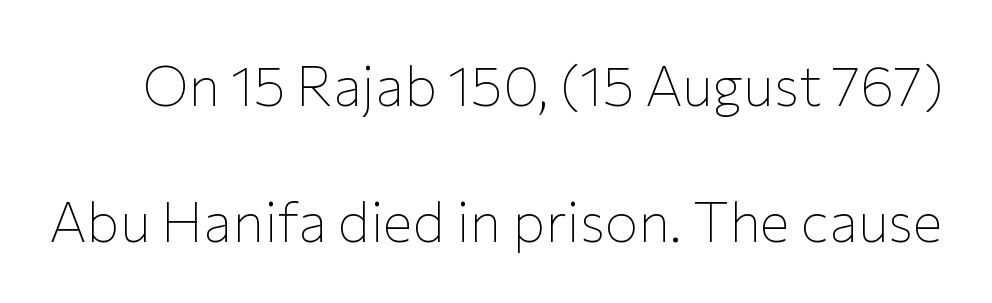
Baseline-to-baseline distance is far greater than the letter height. This sample uses an upright cut, with every glyph sitting square on the baseline. What kind of face is this? One without serifs — a sans. The face used here is rendered with its standard letterfit. Here the designer chose a conventional face with non-uniform glyph widths. The characters are drawn with everyday or finer stroke widths.
